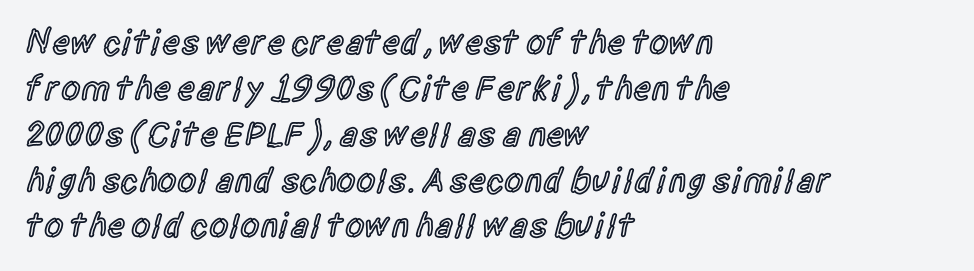
Q: Is the text bold? A: Semi-bold.
Q: Is the text italic (slanted)? A: Yes.
Q: Is the typeface a serif or a sans-serif typeface? A: Sans-serif.
Q: Is the text underlined? A: No.
Q: How is the paragraph aligned? A: Left-aligned.
Q: Is the spacing between letters normal or unusually wide? A: Normal.
Q: Is the spacing between lines tight, normal or loose? A: Normal.
Q: Width (condensed, normal, or wide)? A: Condensed.
Q: x-height? A: Large.
Q: Monospaced? A: No.
